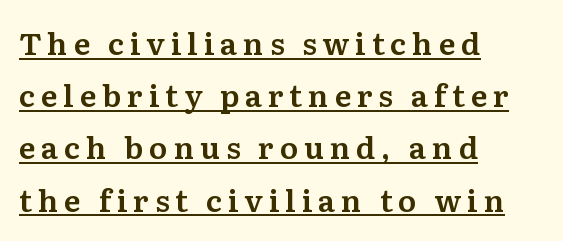
The image shows 30 px serif type, upright; set left-aligned, line spacing 1.74x, unusually wide letter spacing (+0.2 em), underlined; medium stroke contrast and a medium x-height.
